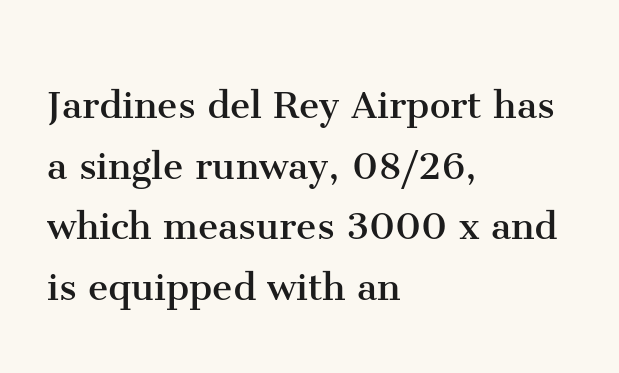
{"serif": "yes", "italic": "no", "bold": "no", "weight": "regular", "width": "normal", "stroke_contrast": "medium", "x_height": "medium", "monospaced": "no", "underline": "no", "align": "left", "line_spacing": "normal", "line_spacing_ratio": 1.32, "letter_spacing": "normal", "letter_spacing_em": 0.0, "glyph_px": 46}
